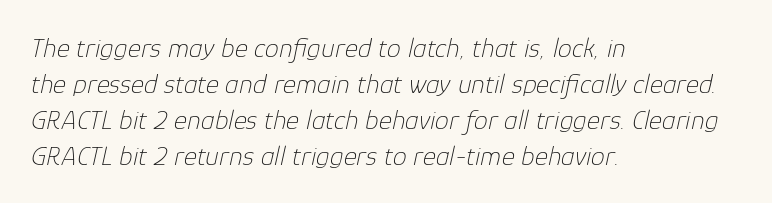
Notice how the passage keeps a crisp vertical edge on the left only. The weight would be labelled regular, book, light, or lighter still. Nobody touched the tracking dial on this one. Underlining? Definitely not there. Rendered with sloped, italic letterforms. How would I describe the line gaps? Plain and ordinary.
